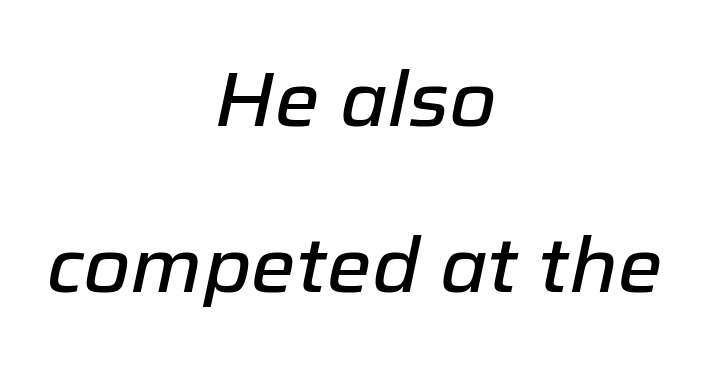
The image shows 76 px text type, italic (leaning right); set centered, loose line spacing (2.18x), normal letter spacing, not underlined; low stroke contrast and a medium x-height.
